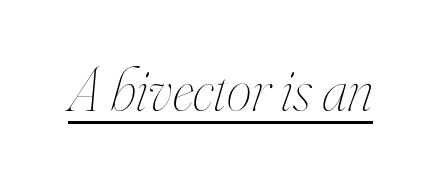
The image shows 63 px thin, condensed type, italic (leaning right); set normal letter spacing, underlined; high stroke contrast and a small x-height.
